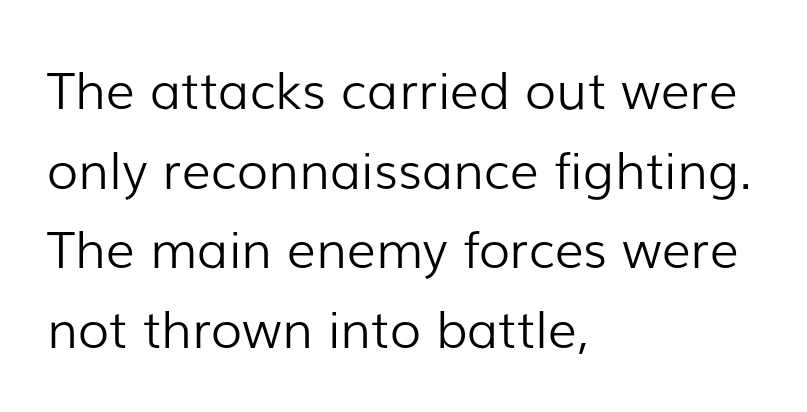
The image shows 51 px light sans-serif type, upright; set left-aligned, normal line spacing (1.56x), normal letter spacing, not underlined; low stroke contrast and a medium x-height.
